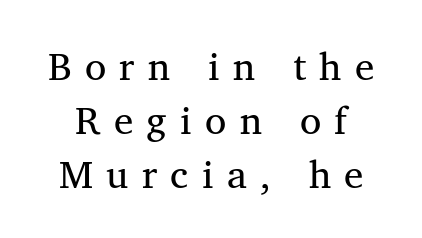
Italic: no, the glyphs are upright roman. Words appear elongated and porous because spacing is wide. Old-style or modern, the face here clearly has serifs. Spacing verdict: proportional, widths tailored to each character.
